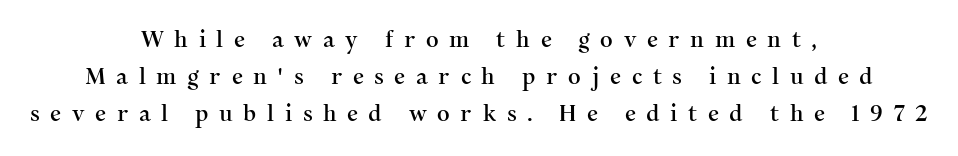
Q: Is the text italic (slanted)? A: No, it is upright.
Q: Is the text underlined? A: No.
Q: How is the paragraph aligned? A: Centered.
Q: Is the spacing between letters normal or unusually wide? A: Unusually wide.
Q: Is the spacing between lines tight, normal or loose? A: Normal.
